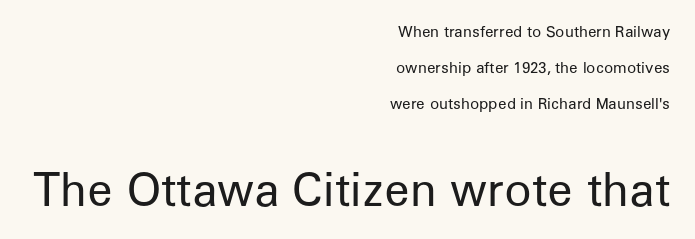
The line-height multiplier appears high, well above default. Which chunk is bigger? The second one — the bottom block dwarfs the top. The space directly below the letters is spotless. Heaviness? Minimal to ordinary, like unemphasized prose. Students, note that the glyphs here touch the page at normal intervals. The face used here is proportionally spaced, like ordinary book or web type.
